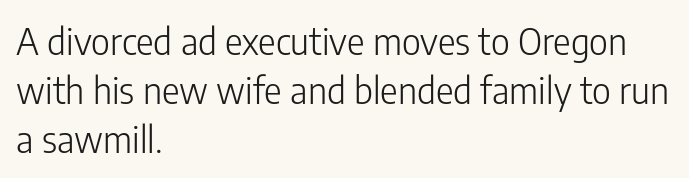
The image shows 37 px light, condensed sans-serif type, upright; set left-aligned, normal line spacing (1.32x), normal letter spacing, not underlined; low stroke contrast and a medium x-height.
